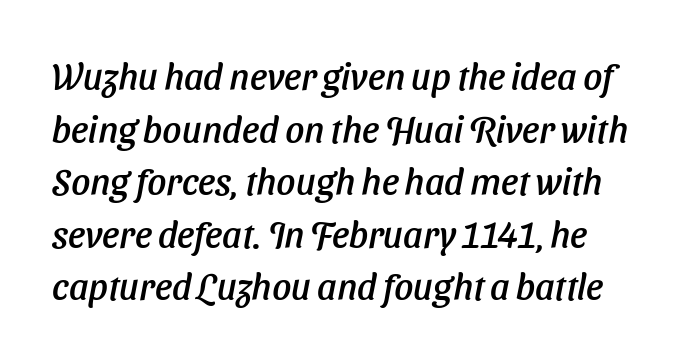
The letters are slanted; this is an italic face. The rendering uses natural spacing where letterforms have individual widths. The lines sit at an ordinary, default distance from one another. Lines of text with bare space underneath.
